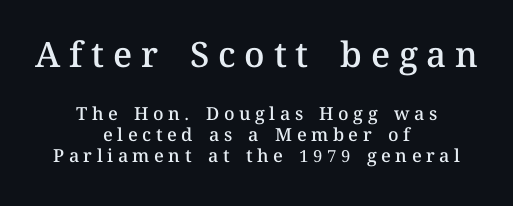
Does the lettering tilt? It doesn't — this is upright. The glyphs are unaccompanied by any horizontal stroke below them. Look at the stroke-to-counter ratio: somewhat heavy, a semibold. Display-style spreading of the glyphs; the letterfit is very open. Size hierarchy here favors the leading block over the trailing one.
